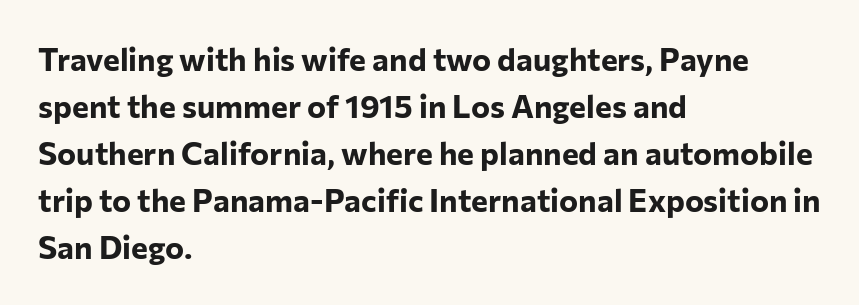
The image shows 32 px bold sans-serif type, upright; set left-aligned, normal line spacing (1.47x), normal letter spacing, not underlined; low stroke contrast and a medium x-height.
